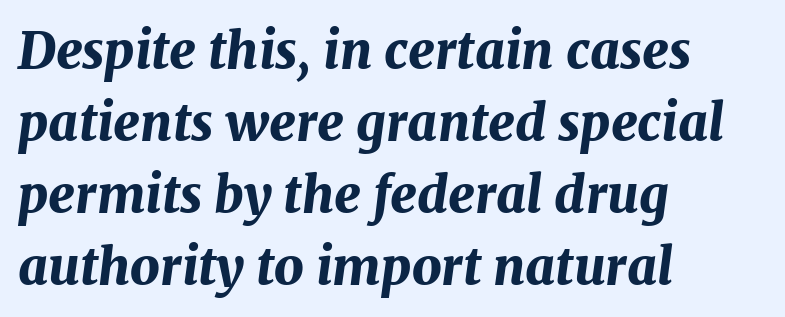
The image shows 51 px bold type, italic (leaning right); set left-aligned, normal line spacing (1.41x), normal letter spacing, not underlined; medium stroke contrast and a medium x-height.
